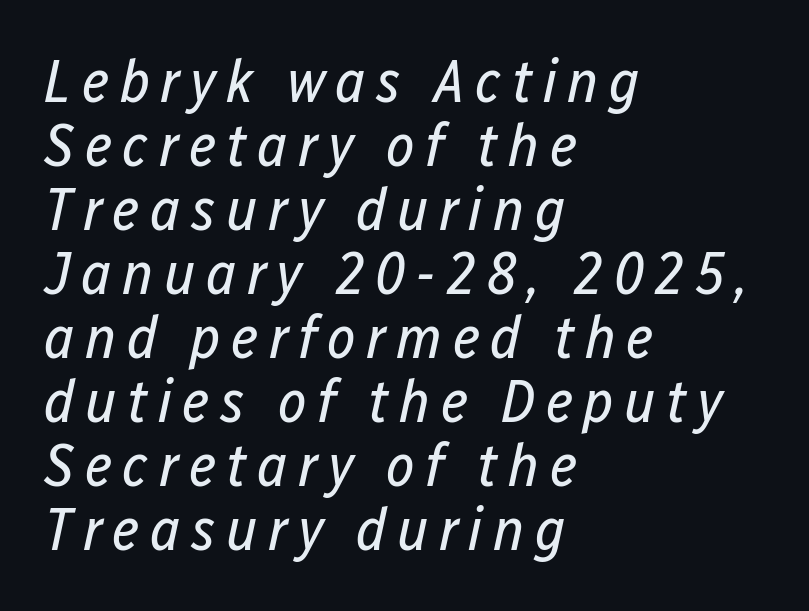
You could not count columns in this text — the font is proportionally spaced. The zone under the glyphs is completely vacant. The specimen reads as italic at a glance. Bold? No — there's no thickening of the strokes. Short and long lines alike share a common starting point at left. A typesetter would call this leading minimal, almost set solid.
